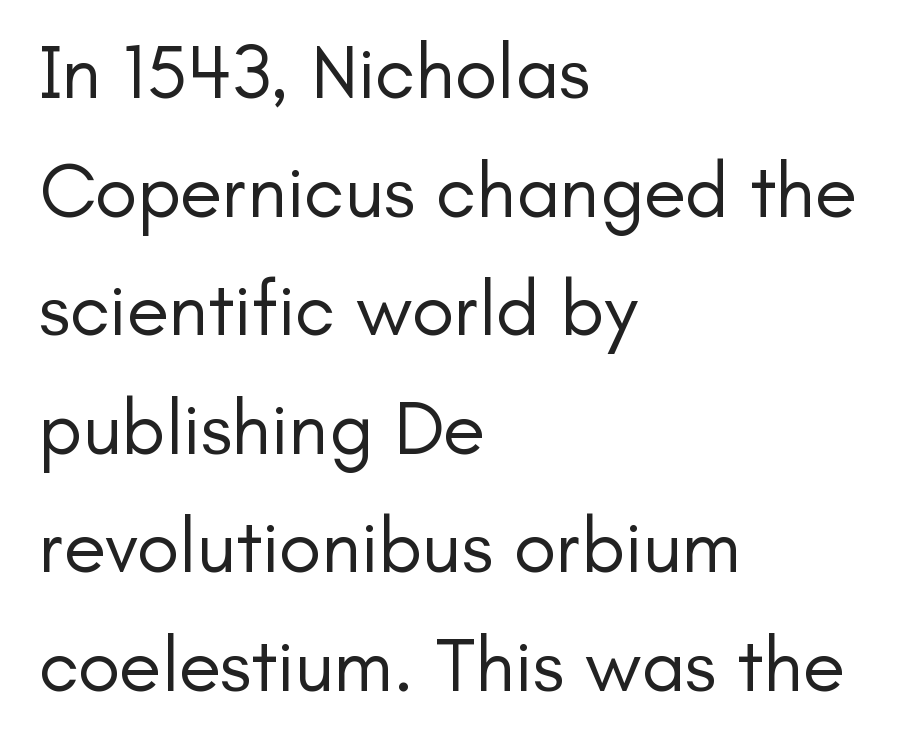
The image shows 78 px regular-weight sans-serif type, upright; set left-aligned, normal line spacing (1.52x), normal letter spacing, not underlined; low stroke contrast and a small x-height.
